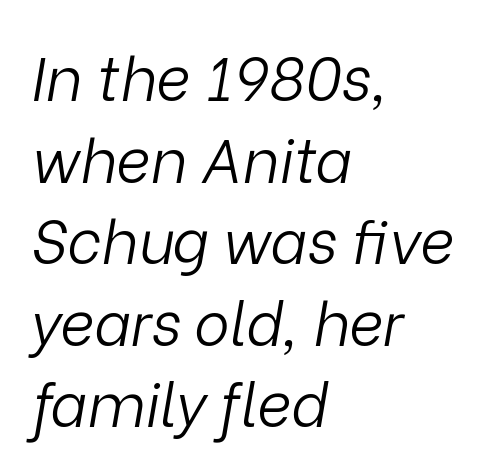
Yep, that's italic — everything's leaning. Weight: not bold — regular or lighter. Varying glyph widths throughout — classic text-font behaviour. Leading: standard. Each line starts at the same left margin while the right side varies.
